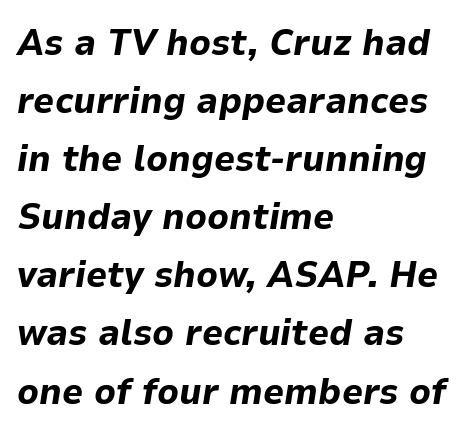
Q: Is the text bold? A: Yes.
Q: Is the text italic (slanted)? A: Yes, it leans right by about 9 degrees.
Q: Is the text underlined? A: No.
Q: How is the paragraph aligned? A: Left-aligned.
Q: Is the spacing between letters normal or unusually wide? A: Normal.
Q: Is the spacing between lines tight, normal or loose? A: Normal.
Q: Width (condensed, normal, or wide)? A: Normal.
Q: Stroke contrast? A: Low.
Q: x-height? A: Medium.
Q: Monospaced? A: No.
